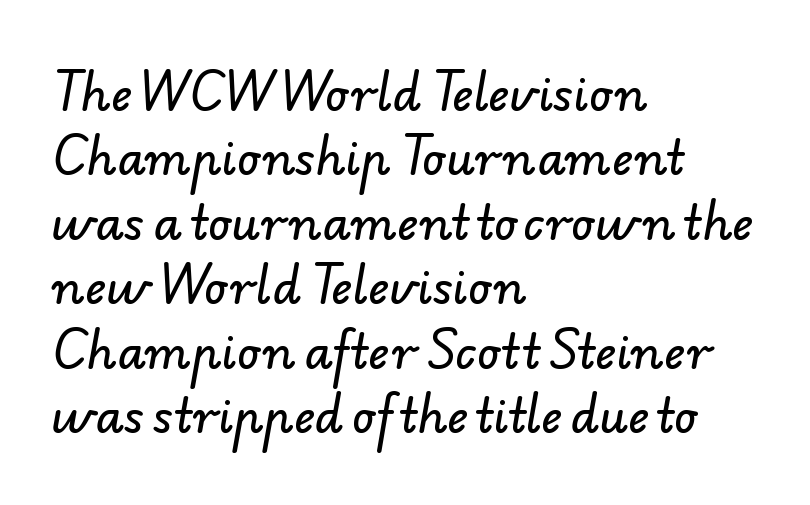
Baseline-to-baseline distance is the conventional proportion of letter height. Reading down the block, your eye returns to a fixed left position each line. Rule under the text: the space is simply empty. A typesetter would call this proportional, since set widths differ per character. Compared with typical body copy, the letter spacing here is the same. In terms of letterform style, serifs are entirely absent.
